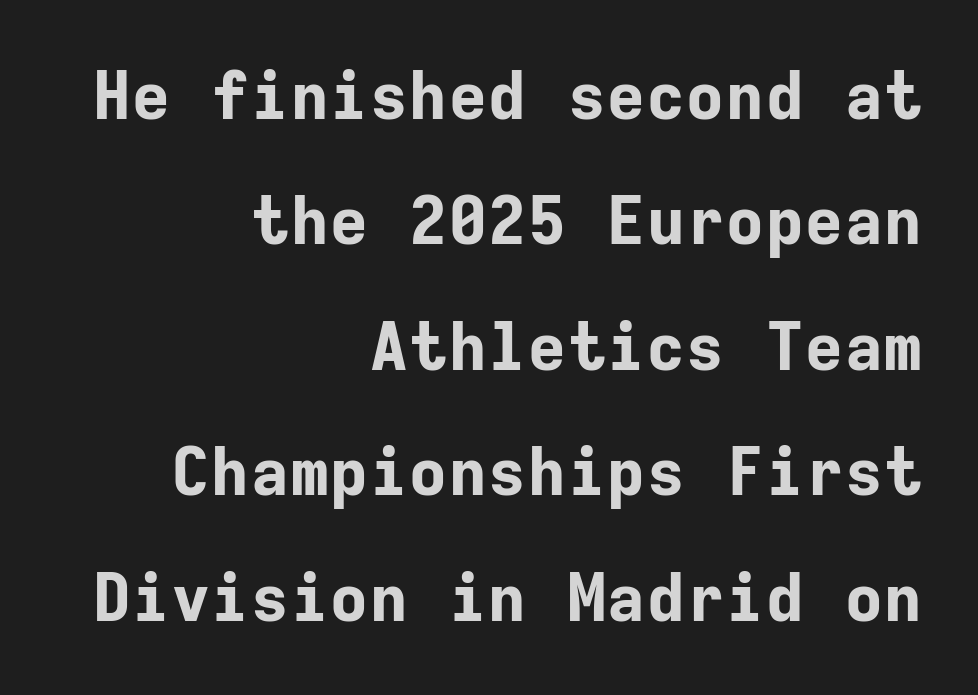
{"serif": "no", "italic": "no", "bold": "yes", "weight": "bold", "width": "normal", "stroke_contrast": "low", "x_height": "medium", "monospaced": "yes", "underline": "no", "align": "right", "line_spacing": "loose", "line_spacing_ratio": 1.9, "letter_spacing": "normal", "letter_spacing_em": 0.0, "glyph_px": 66}
